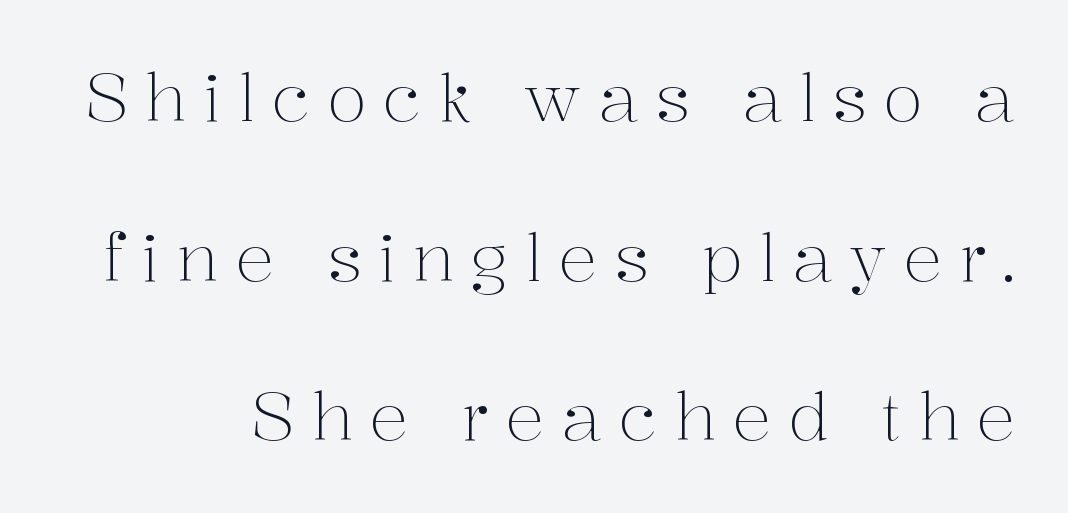
{"serif": "yes", "italic": "no", "bold": "no", "weight": "light", "width": "normal", "stroke_contrast": "medium", "x_height": "medium", "monospaced": "no", "underline": "no", "line_spacing": "loose", "line_spacing_ratio": 2.42, "letter_spacing": "wide", "letter_spacing_em": 0.24, "glyph_px": 66}
